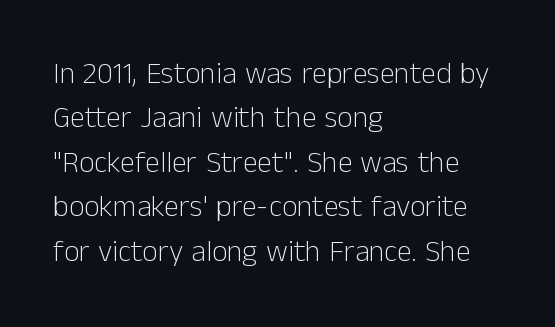
{"serif": "no", "italic": "no", "bold": "no", "weight": "light", "width": "normal", "stroke_contrast": "low", "x_height": "medium", "monospaced": "no", "underline": "no", "align": "left", "line_spacing": "normal", "line_spacing_ratio": 1.48, "letter_spacing": "normal", "letter_spacing_em": 0.0, "glyph_px": 30}
